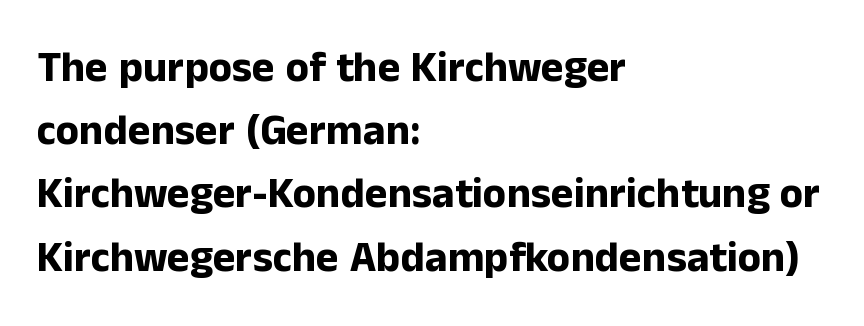
A dark, heavy texture on the line: the type is bold. Style check: upright. Each line starts at the same left margin while the right side varies. Horizontal bands of white between lines are of average thickness.
